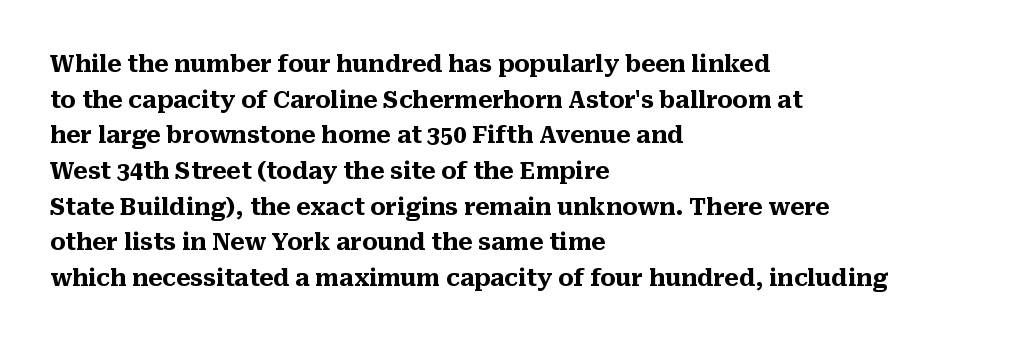
Is the block centered? No — it sits flush against the left margin. A full-strength bold gives these letters their thick strokes. The zone under the glyphs is completely vacant. This sample uses an upright cut, with every glyph sitting square on the baseline. The passage shown has conventional tracking throughout. The line-height multiplier appears to be the usual default.
